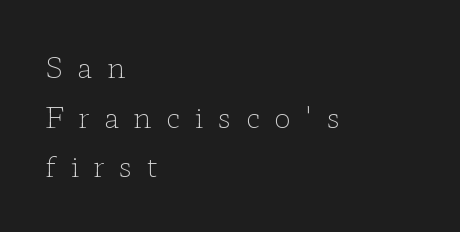
{"serif": "yes", "italic": "no", "bold": "no", "weight": "light", "width": "wide", "stroke_contrast": "low", "x_height": "medium", "monospaced": "no", "underline": "no", "align": "left", "line_spacing_ratio": 1.77, "letter_spacing": "wide", "letter_spacing_em": 0.5, "glyph_px": 28}
